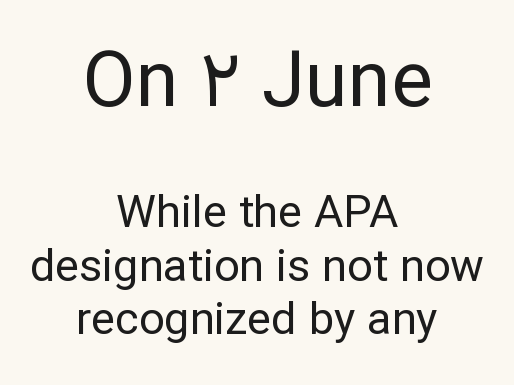
Q: Is the text bold? A: No.
Q: Is the text italic (slanted)? A: No, it is upright.
Q: Is the typeface a serif or a sans-serif typeface? A: Sans-serif.
Q: Is the text underlined? A: No.
Q: How is the paragraph aligned? A: Centered.
Q: Is the spacing between letters normal or unusually wide? A: Normal.
Q: Which block of text is set in a larger size, the first (top) or the second (bottom)? A: The first (top) one.
Q: Width (condensed, normal, or wide)? A: Normal.
Q: Stroke contrast? A: Low.
Q: x-height? A: Medium.
Q: Monospaced? A: No.
